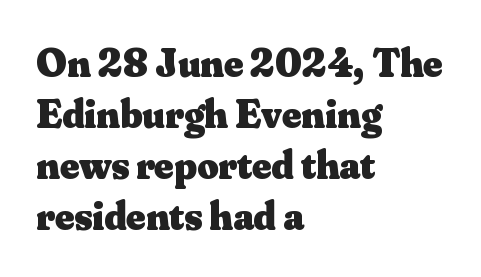
{"serif": "yes", "italic": "no", "bold": "yes", "weight": "heavy", "width": "normal", "stroke_contrast": "medium", "x_height": "small", "monospaced": "no", "underline": "no", "align": "left", "line_spacing_ratio": 1.24, "letter_spacing": "normal", "letter_spacing_em": 0.0, "glyph_px": 41}
